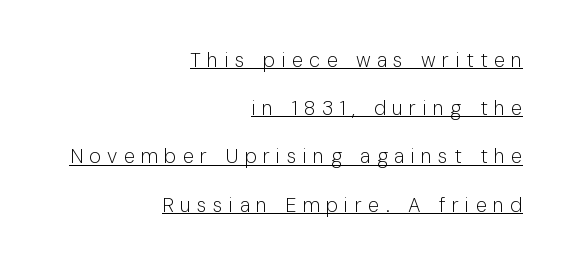
A flush-right, rag-left setting is used for this passage. This is roman type, the default non-slanted kind. The string is rendered with underlining switched on. Compared with a typical body face, this is equally light or lighter still.
